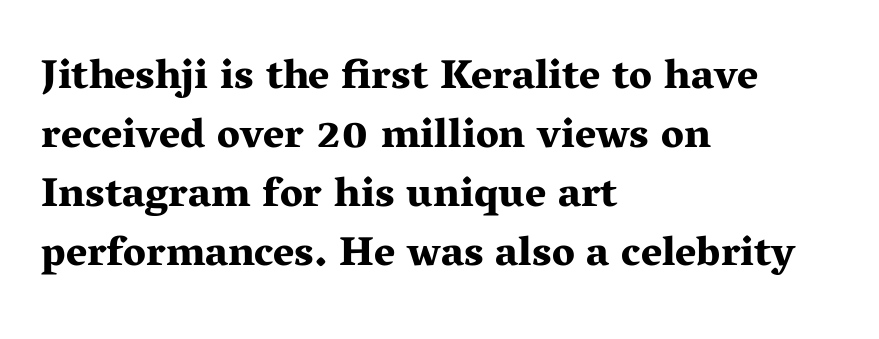
The image shows 41 px bold, wide serif type, upright; set left-aligned, normal line spacing (1.44x), normal letter spacing, not underlined; medium stroke contrast and a medium x-height.
